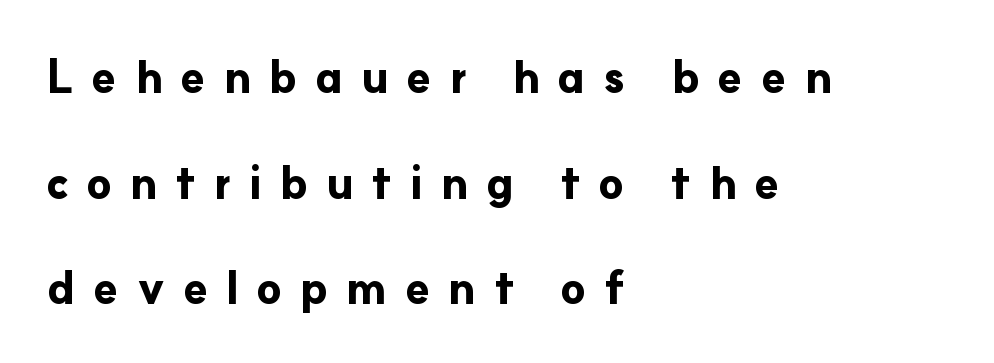
{"serif": "no", "italic": "no", "bold": "yes", "weight": "bold", "width": "normal", "stroke_contrast": "low", "x_height": "small", "monospaced": "no", "underline": "no", "align": "left", "line_spacing": "loose", "line_spacing_ratio": 2.35, "letter_spacing": "wide", "letter_spacing_em": 0.39, "glyph_px": 45}
